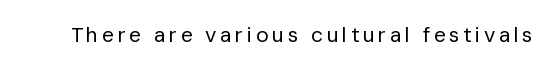
{"italic": "no", "bold": "no", "underline": "no", "glyph_px": 21}
